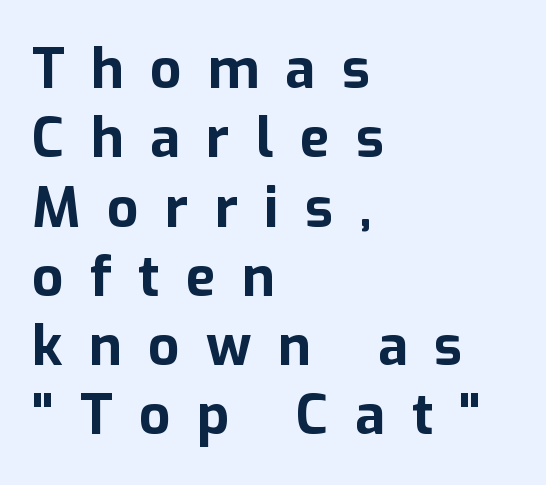
Q: Is the text bold? A: Yes.
Q: Is the text italic (slanted)? A: No, it is upright.
Q: Is the typeface a serif or a sans-serif typeface? A: Sans-serif.
Q: Is the text underlined? A: No.
Q: How is the paragraph aligned? A: Left-aligned.
Q: Is the spacing between letters normal or unusually wide? A: Unusually wide.
Q: Is the spacing between lines tight, normal or loose? A: Normal.
Q: Width (condensed, normal, or wide)? A: Normal.
Q: Stroke contrast? A: Low.
Q: x-height? A: Medium.
Q: Monospaced? A: No.
